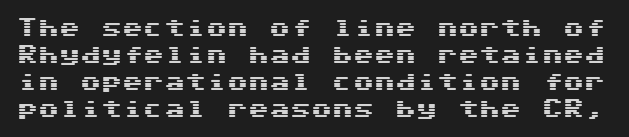
{"italic": "no", "underline": "no", "line_spacing": "normal", "line_spacing_ratio": 1.28, "letter_spacing": "normal", "letter_spacing_em": 0.0, "glyph_px": 21}
